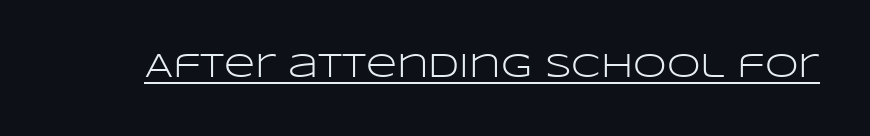
{"serif": "no", "italic": "no", "bold": "no", "weight": "light", "width": "wide", "stroke_contrast": "low", "x_height": "large", "monospaced": "no", "underline": "yes", "letter_spacing": "normal", "letter_spacing_em": 0.0, "glyph_px": 34}
